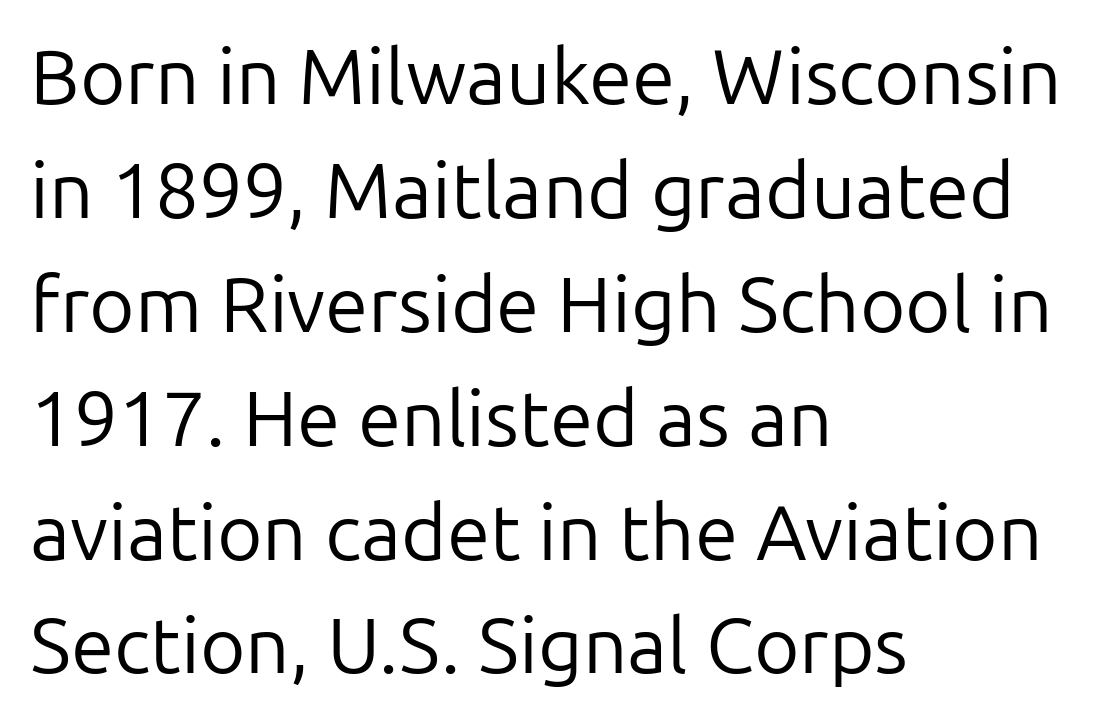
Nobody drew a line under any word here. Compared with typical body copy, the letter spacing here is the same. Is there any slant? The stems are plumb. Stroke mass is kept to a normal reading level or below. These lines stack with their left ends in a neat column.
